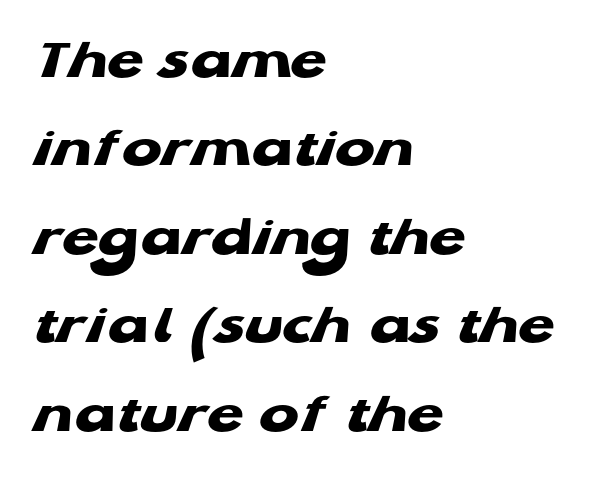
Q: Is the text bold? A: Yes.
Q: Is the typeface a serif or a sans-serif typeface? A: Sans-serif.
Q: Is the text underlined? A: No.
Q: How is the paragraph aligned? A: Left-aligned.
Q: Is the spacing between letters normal or unusually wide? A: Normal.
Q: Is the spacing between lines tight, normal or loose? A: Normal.
Q: Width (condensed, normal, or wide)? A: Wide.
Q: Stroke contrast? A: Low.
Q: x-height? A: Medium.
Q: Monospaced? A: No.
